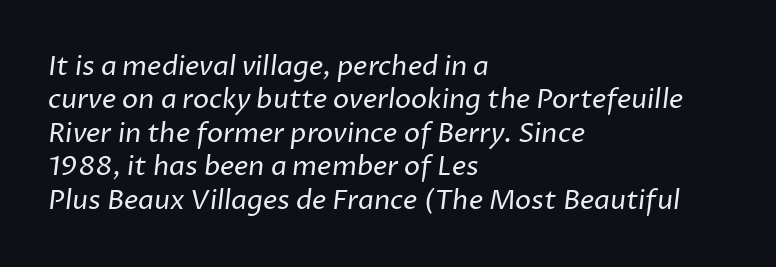
Leftover space on each line is placed entirely after the last word. Descender tails drop into unmarked territory. Standard letterfit; no display-style spreading of the glyphs. The font sits on the lighter half of the weight spectrum, regular included.
